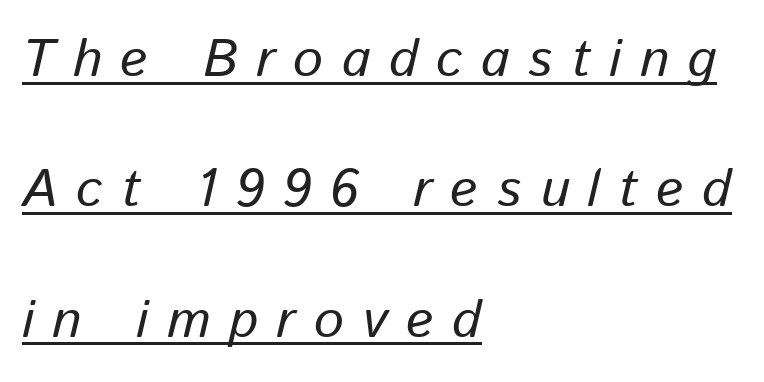
Q: Is the text bold? A: No.
Q: Is the text italic (slanted)? A: Yes, it leans right by about 13 degrees.
Q: Is the text underlined? A: Yes.
Q: How is the paragraph aligned? A: Left-aligned.
Q: Is the spacing between letters normal or unusually wide? A: Unusually wide.
Q: Is the spacing between lines tight, normal or loose? A: Loose.
Q: Width (condensed, normal, or wide)? A: Normal.
Q: Stroke contrast? A: Low.
Q: x-height? A: Medium.
Q: Monospaced? A: No.
